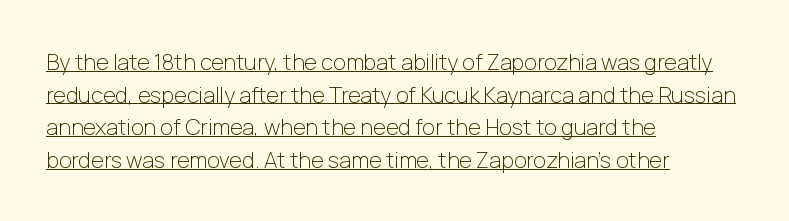
Q: Is the text bold? A: No.
Q: Is the text italic (slanted)? A: No, it is upright.
Q: Is the text underlined? A: Yes.
Q: How is the paragraph aligned? A: Left-aligned.
Q: Is the spacing between letters normal or unusually wide? A: Normal.
Q: Is the spacing between lines tight, normal or loose? A: Normal.
